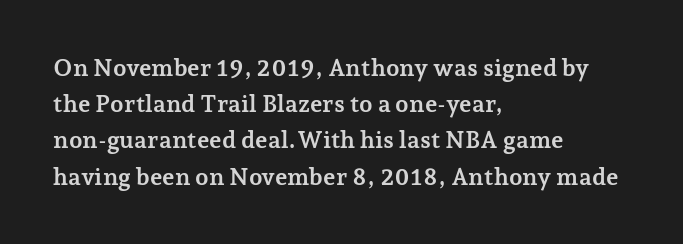
The image shows 24 px bold type, upright; set left-aligned, normal line spacing (1.51x), normal letter spacing, not underlined.
